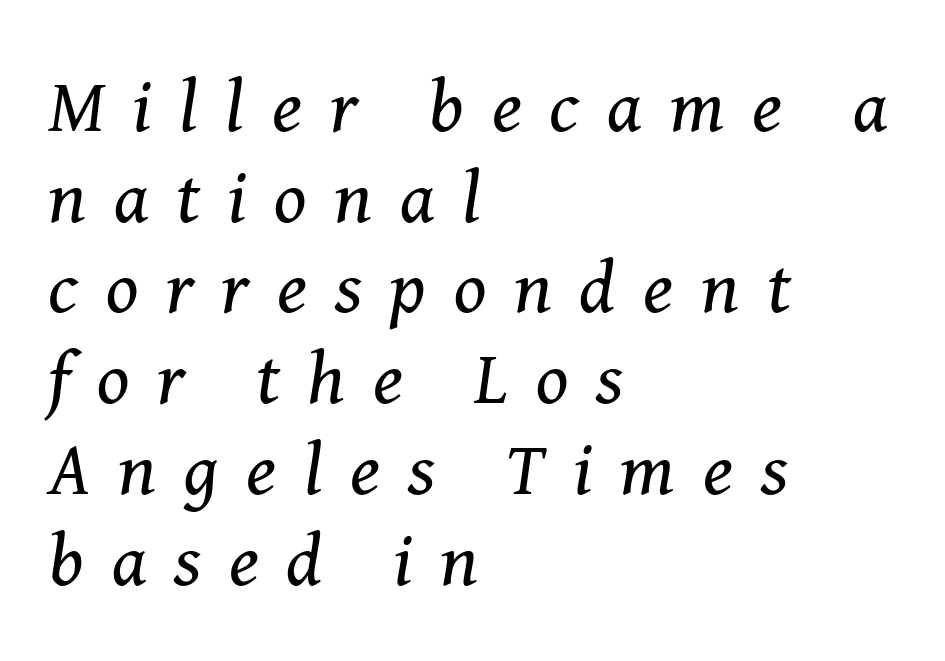
The image shows 75 px regular-weight serif type, italic (leaning right); set left-aligned, line spacing 1.21x, unusually wide letter spacing (+0.37 em), not underlined; medium stroke contrast and a medium x-height.
